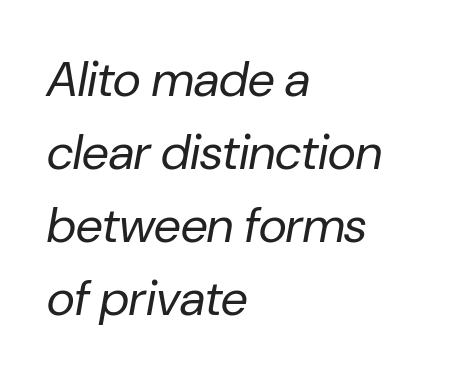
Q: Is the text bold? A: No.
Q: Is the text italic (slanted)? A: Yes, it leans right by about 10 degrees.
Q: Is the text underlined? A: No.
Q: How is the paragraph aligned? A: Left-aligned.
Q: Is the spacing between letters normal or unusually wide? A: Normal.
Q: Is the spacing between lines tight, normal or loose? A: Normal.
Q: Width (condensed, normal, or wide)? A: Normal.
Q: Stroke contrast? A: Low.
Q: x-height? A: Medium.
Q: Monospaced? A: No.
